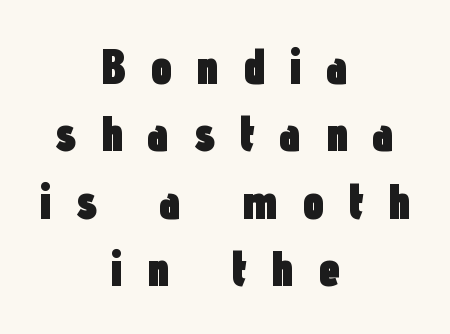
The image shows 50 px heavy, condensed sans-serif type, upright; set centered, normal line spacing (1.35x), unusually wide letter spacing (+0.47 em), not underlined; low stroke contrast and a medium x-height.
